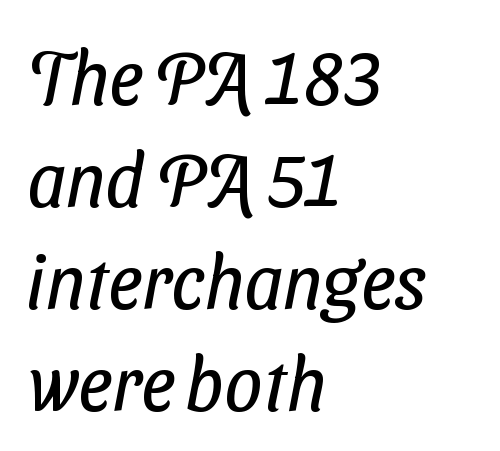
{"serif": "no", "bold": "no", "weight": "regular", "width": "condensed", "stroke_contrast": "low", "x_height": "medium", "monospaced": "no", "underline": "no", "align": "left", "line_spacing": "normal", "line_spacing_ratio": 1.36, "letter_spacing": "normal", "letter_spacing_em": 0.0, "glyph_px": 75}
